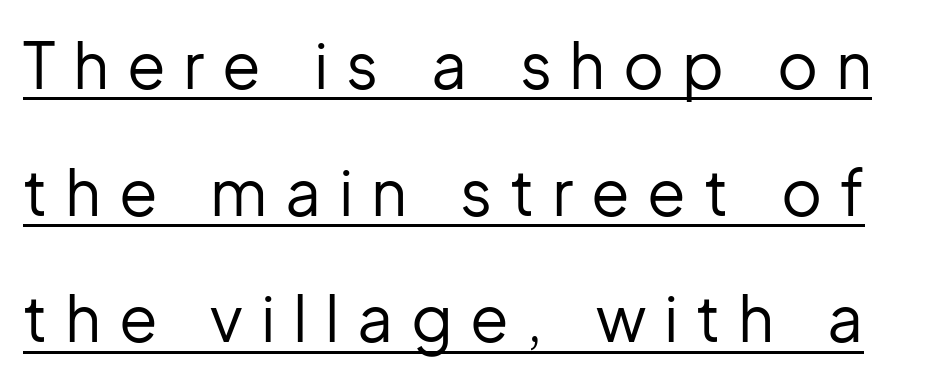
The image shows 63 px regular-weight sans-serif type, upright; set loose line spacing (2.01x), unusually wide letter spacing (+0.28 em), underlined; low stroke contrast and a medium x-height.
